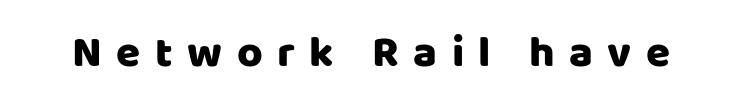
Q: Is the text italic (slanted)? A: No, it is upright.
Q: Is the typeface a serif or a sans-serif typeface? A: Sans-serif.
Q: Is the text underlined? A: No.
Q: Is the spacing between letters normal or unusually wide? A: Unusually wide.
Q: Width (condensed, normal, or wide)? A: Normal.
Q: Stroke contrast? A: Low.
Q: x-height? A: Large.
Q: Monospaced? A: No.
